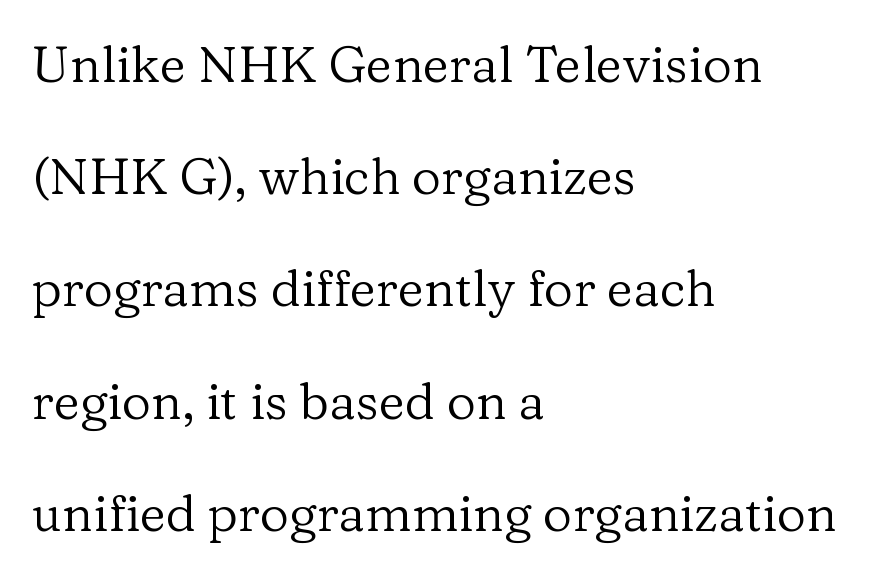
Q: Is the text bold? A: No.
Q: Is the text italic (slanted)? A: No, it is upright.
Q: Is the typeface a serif or a sans-serif typeface? A: Serif.
Q: Is the text underlined? A: No.
Q: How is the paragraph aligned? A: Left-aligned.
Q: Is the spacing between letters normal or unusually wide? A: Normal.
Q: Is the spacing between lines tight, normal or loose? A: Loose.
Q: Width (condensed, normal, or wide)? A: Normal.
Q: Stroke contrast? A: Low.
Q: x-height? A: Medium.
Q: Monospaced? A: No.
